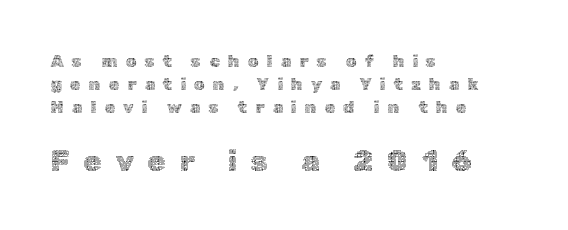
The image shows 29 px thin type, upright; set left-aligned, normal line spacing (1.34x), unusually wide letter spacing (+0.48 em), not underlined; the second (bottom) block is 1.71x larger; a medium x-height.
